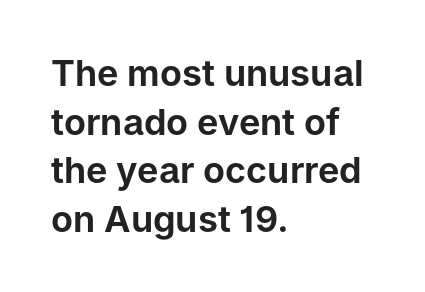
{"serif": "no", "italic": "no", "width": "normal", "stroke_contrast": "low", "x_height": "medium", "monospaced": "no", "underline": "no", "align": "left", "line_spacing": "normal", "line_spacing_ratio": 1.35, "letter_spacing": "normal", "letter_spacing_em": 0.0, "glyph_px": 36}
